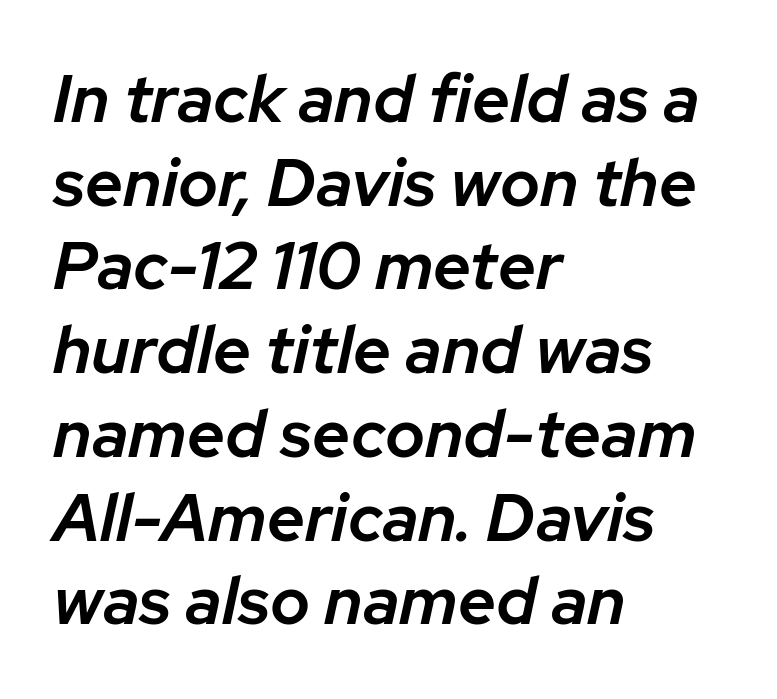
{"italic": "yes", "lean": "right", "slant_degrees": 12, "bold": "semi", "weight": "semibold", "width": "normal", "stroke_contrast": "low", "x_height": "medium", "monospaced": "no", "underline": "no", "align": "left", "line_spacing": "normal", "line_spacing_ratio": 1.25, "letter_spacing": "normal", "letter_spacing_em": 0.0, "glyph_px": 67}
